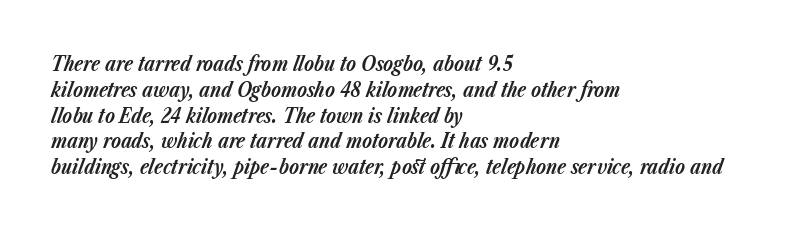
Reading down the block, your eye returns to a fixed left position each line. The gaps between neighbouring characters are ordinary and unremarkable. Compared with an ordinary text face, these strokes are far heavier — a full bold. The words here are not underlined.
